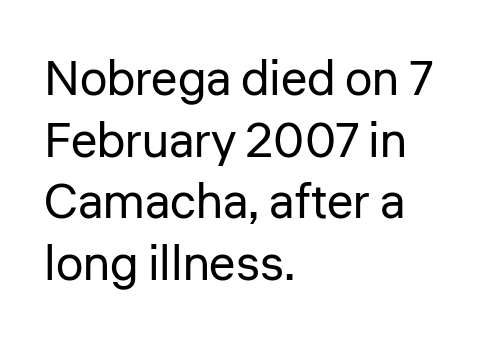
Q: Is the text bold? A: No.
Q: Is the text italic (slanted)? A: No, it is upright.
Q: Is the typeface a serif or a sans-serif typeface? A: Sans-serif.
Q: Is the text underlined? A: No.
Q: How is the paragraph aligned? A: Left-aligned.
Q: Is the spacing between letters normal or unusually wide? A: Normal.
Q: Is the spacing between lines tight, normal or loose? A: Normal.
Q: Width (condensed, normal, or wide)? A: Normal.
Q: Stroke contrast? A: Low.
Q: x-height? A: Medium.
Q: Monospaced? A: No.
